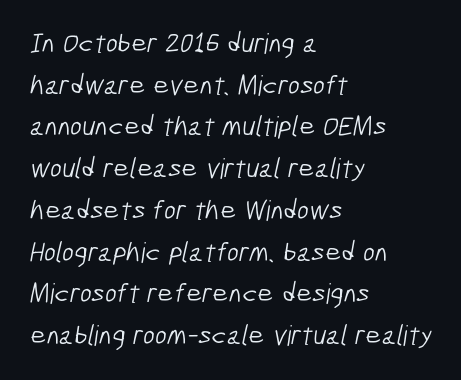
{"serif": "no", "bold": "no", "weight": "light", "width": "condensed", "stroke_contrast": "low", "x_height": "medium", "monospaced": "no", "underline": "no", "align": "left", "line_spacing": "normal", "line_spacing_ratio": 1.49, "letter_spacing": "normal", "letter_spacing_em": 0.0, "glyph_px": 28}
